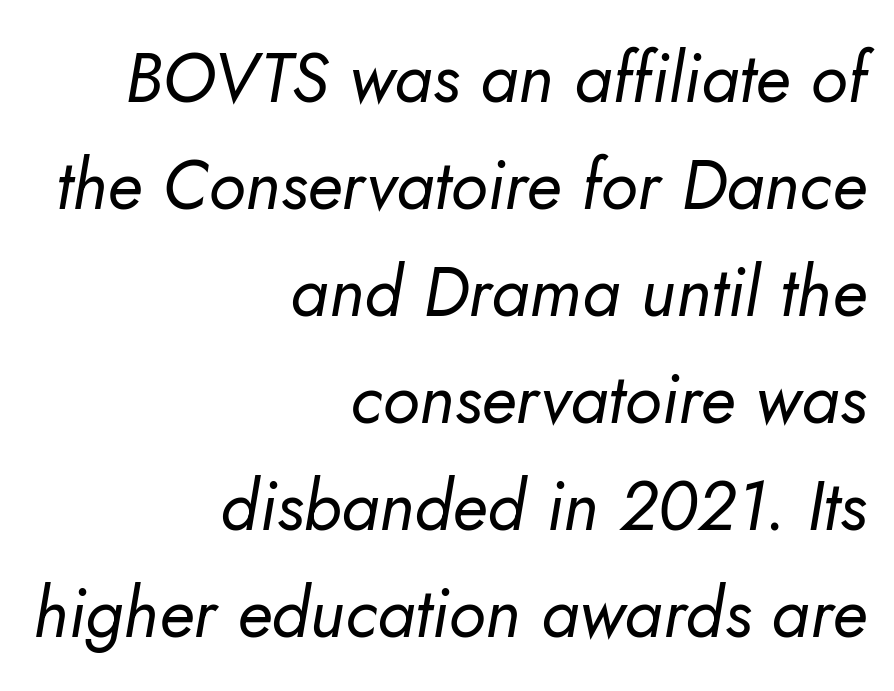
The image shows 69 px regular-weight type, italic (leaning right); set right-aligned, normal line spacing (1.55x), normal letter spacing, not underlined; low stroke contrast and a small x-height.
